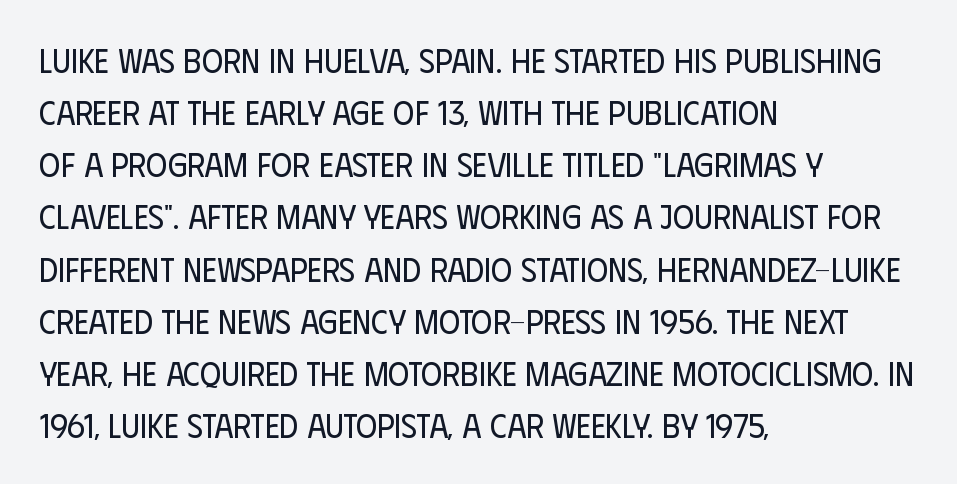
{"serif": "no", "italic": "no", "bold": "no", "weight": "regular", "width": "condensed", "stroke_contrast": "low", "x_height": "large", "monospaced": "no", "underline": "no", "align": "left", "line_spacing": "normal", "line_spacing_ratio": 1.58, "letter_spacing": "normal", "letter_spacing_em": 0.0, "glyph_px": 33}
